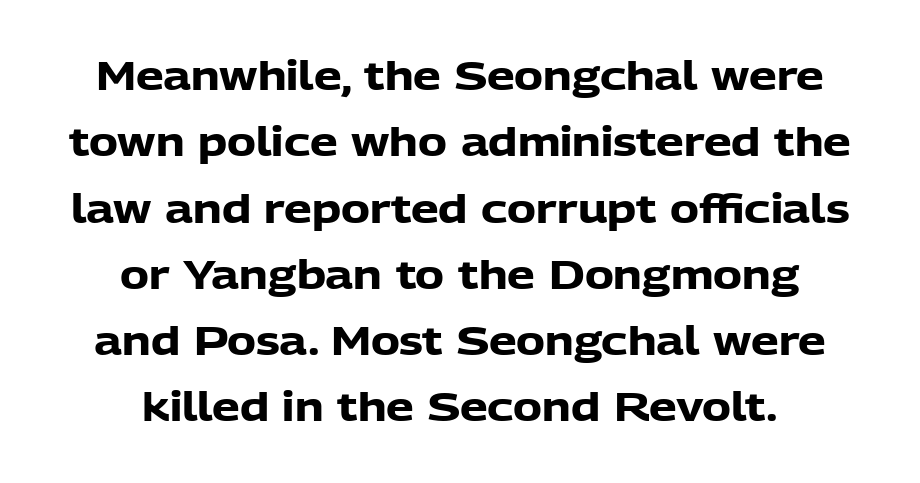
{"serif": "no", "italic": "no", "bold": "yes", "weight": "heavy", "width": "normal", "stroke_contrast": "low", "x_height": "medium", "monospaced": "no", "underline": "no", "align": "center", "line_spacing": "normal", "line_spacing_ratio": 1.7, "letter_spacing": "normal", "letter_spacing_em": 0.0, "glyph_px": 39}
